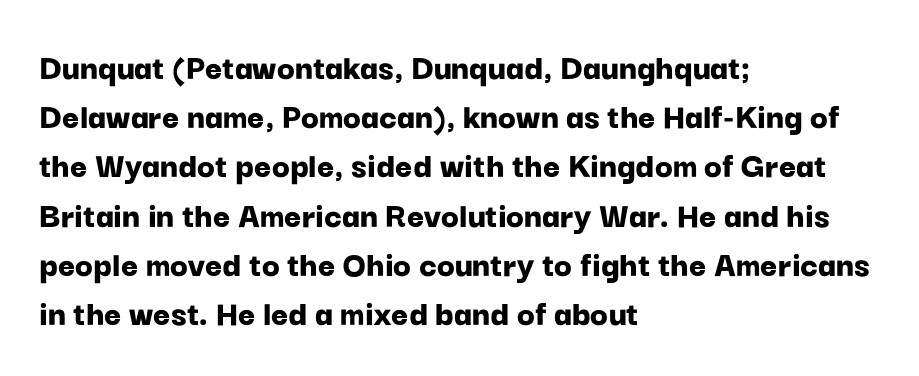
No italicization has been applied; the sample stays upright. What kind of face is this? One without serifs — a sans. Each glyph is drawn with heavy, bold strokes. Baseline-to-baseline distance is the conventional proportion of letter height. The zone under the glyphs is completely vacant.
